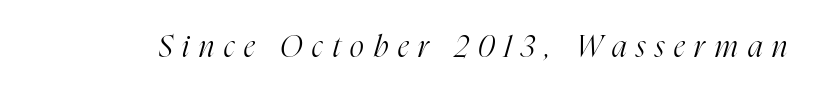
{"serif": "yes", "italic": "yes", "lean": "right", "slant_degrees": 16, "bold": "no", "weight": "light", "width": "condensed", "stroke_contrast": "high", "x_height": "medium", "monospaced": "no", "underline": "no", "letter_spacing": "wide", "letter_spacing_em": 0.33, "glyph_px": 30}
